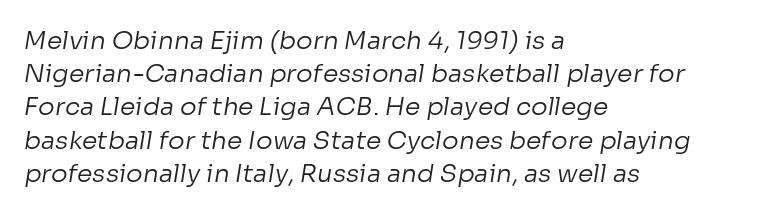
{"bold": "no", "underline": "no", "align": "left", "line_spacing": "normal", "line_spacing_ratio": 1.33, "letter_spacing": "normal", "letter_spacing_em": 0.0, "glyph_px": 25}
